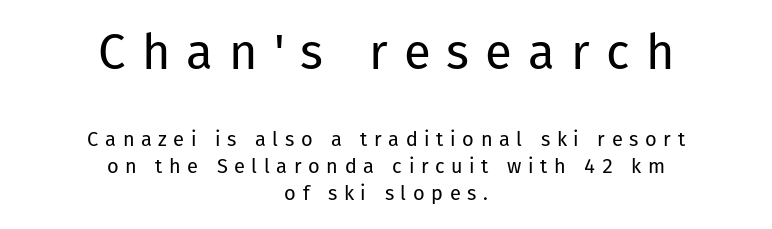
The gap between lines stays unmarked. Tracking value appears strongly positive — letters spread wide. Evenly set lines give the paragraph a standard silhouette. The initial chunk of copy outweighs the following chunk in type size. Character widths vary here, with narrow letters taking less room than wide ones. Serif or sans? Sans — the stroke terminals are bare.
